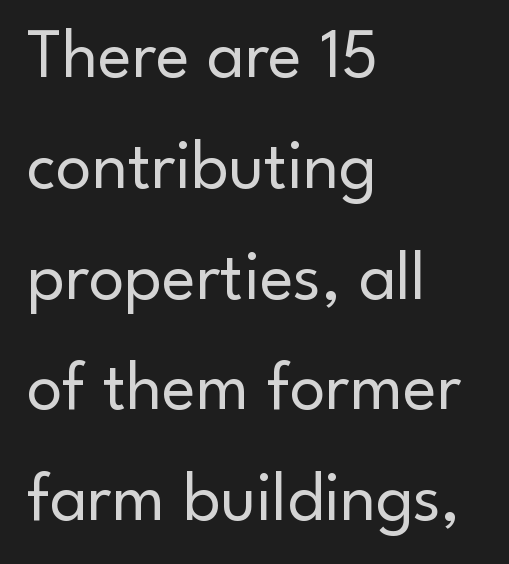
Between one letter and the next there's only the usual sliver of space. No letter is thick-stroked: the sample isn't bold. Nobody drew a line under any word here. The axis of the letterforms is exactly vertical. Regarding leading, the lines here are spaced in the standard way. Spacing verdict: proportional, widths tailored to each character.
